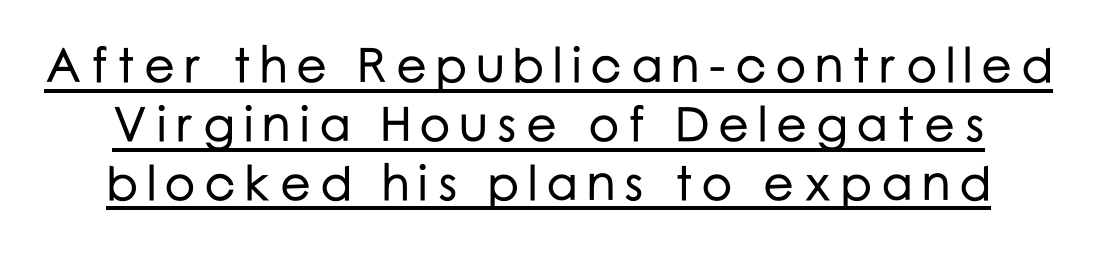
Q: Is the text italic (slanted)? A: No, it is upright.
Q: Is the typeface a serif or a sans-serif typeface? A: Sans-serif.
Q: Is the text underlined? A: Yes.
Q: Width (condensed, normal, or wide)? A: Normal.
Q: Stroke contrast? A: Low.
Q: x-height? A: Medium.
Q: Monospaced? A: No.
